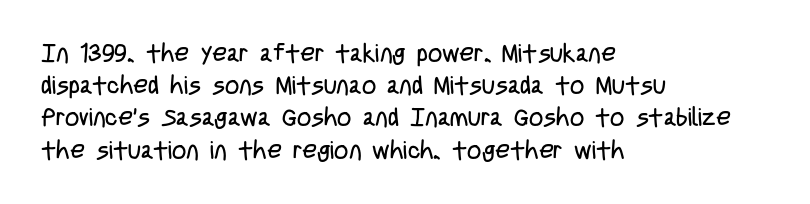
Q: Is the text bold? A: No.
Q: Is the text italic (slanted)? A: No, it is upright.
Q: Is the text underlined? A: No.
Q: How is the paragraph aligned? A: Left-aligned.
Q: Is the spacing between letters normal or unusually wide? A: Normal.
Q: Is the spacing between lines tight, normal or loose? A: Normal.
